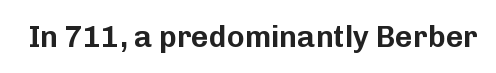
{"serif": "no", "italic": "no", "width": "normal", "stroke_contrast": "low", "x_height": "medium", "monospaced": "no", "underline": "no", "letter_spacing": "normal", "letter_spacing_em": 0.0, "glyph_px": 30}
